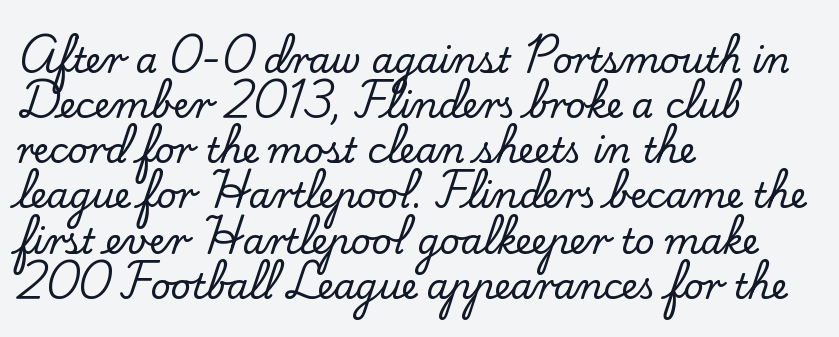
The image shows 35 px serif type; set left-aligned, normal line spacing (1.29x), normal letter spacing, not underlined; low stroke contrast and a small x-height.
